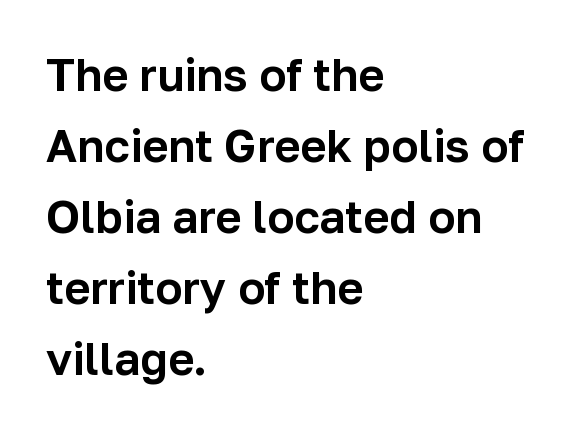
The image shows 45 px sans-serif type, upright; set left-aligned, normal line spacing (1.58x), normal letter spacing, not underlined; low stroke contrast and a medium x-height.
